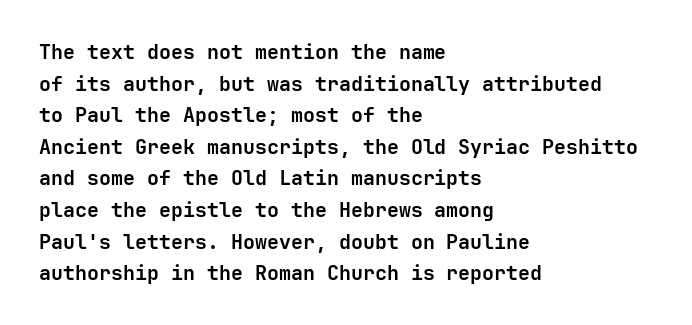
{"italic": "no", "bold": "yes", "underline": "no", "align": "left", "line_spacing": "normal", "line_spacing_ratio": 1.58, "letter_spacing": "normal", "letter_spacing_em": 0.0, "glyph_px": 20}
